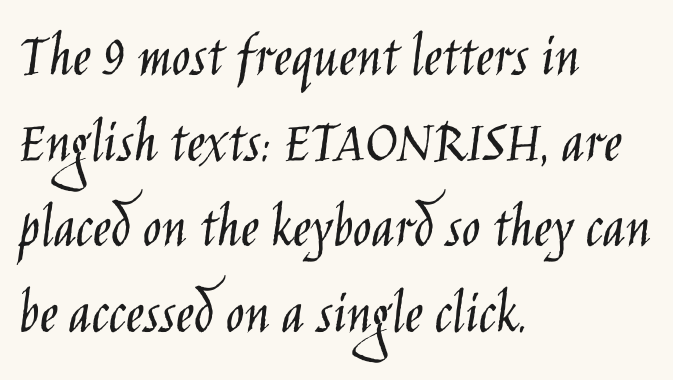
The strokes carry an ordinary text weight at most. Spacing verdict: proportional, widths tailored to each character. These lines are set flush left with a ragged right edge. The designer left line spacing at the default.
